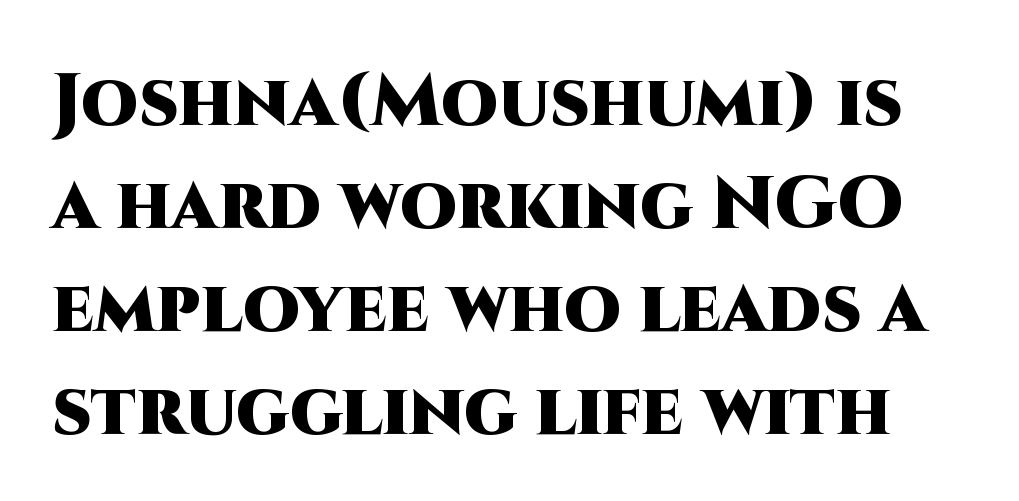
Is this a fixed-width face? No — the glyphs have proportional, varying widths. As a designer I'd log this as weight 700, bold. This sample uses plain, unmodified letter spacing. The words here are not underlined. Look at the bottom of the vertical strokes: they stop flat, with no serifs.
